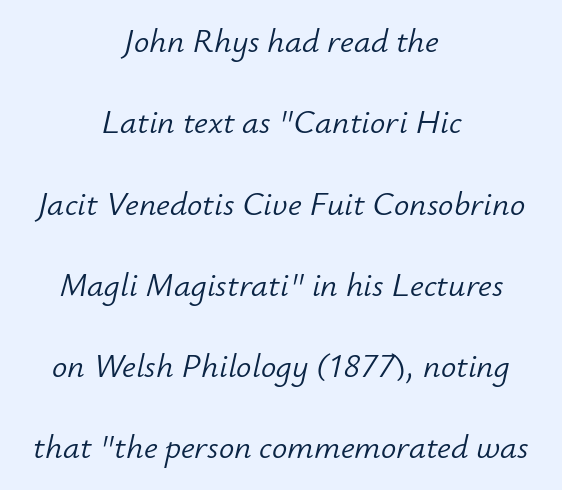
{"italic": "yes", "lean": "right", "slant_degrees": 12, "bold": "no", "weight": "light", "width": "normal", "stroke_contrast": "low", "x_height": "small", "monospaced": "no", "underline": "no", "align": "center", "line_spacing": "loose", "line_spacing_ratio": 2.39, "letter_spacing": "normal", "letter_spacing_em": 0.0, "glyph_px": 34}
